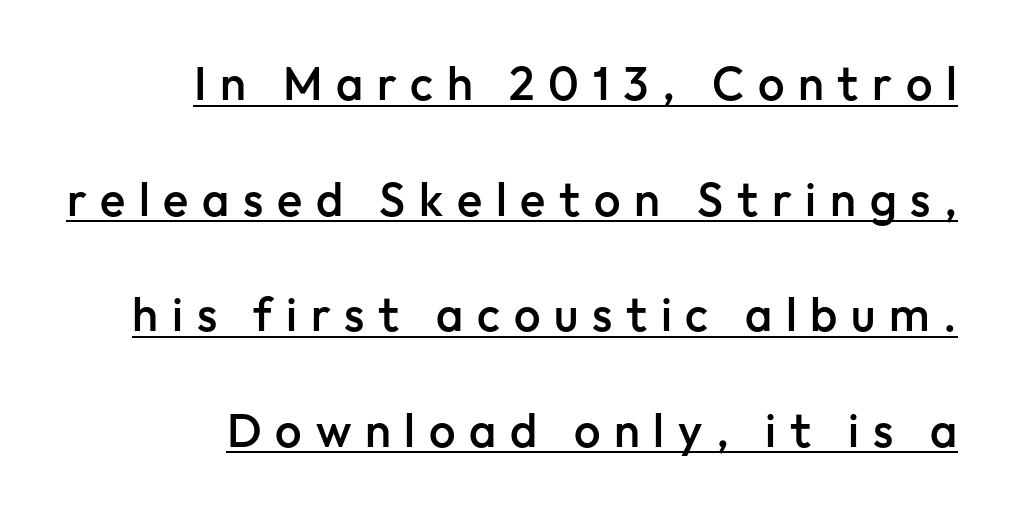
The image shows 47 px semibold sans-serif type, upright; set right-aligned, loose line spacing (2.46x), unusually wide letter spacing (+0.29 em), underlined; low stroke contrast and a medium x-height.
